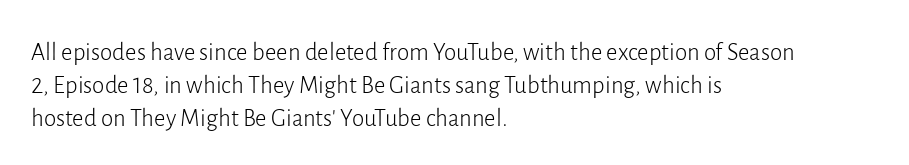
{"italic": "no", "bold": "no", "underline": "no", "align": "left", "line_spacing": "normal", "line_spacing_ratio": 1.32, "letter_spacing": "normal", "letter_spacing_em": 0.0, "glyph_px": 25}
